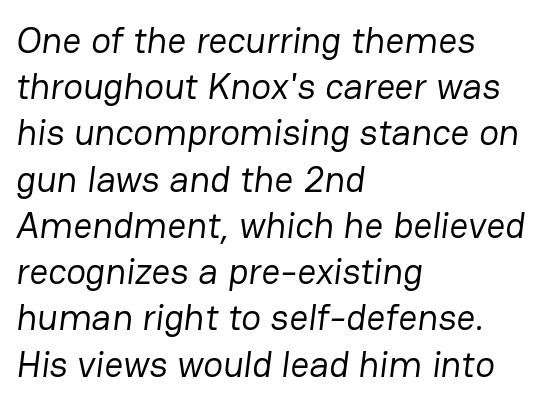
The image shows 37 px regular-weight sans-serif type; set left-aligned, normal line spacing (1.25x), normal letter spacing, not underlined; low stroke contrast and a medium x-height.
